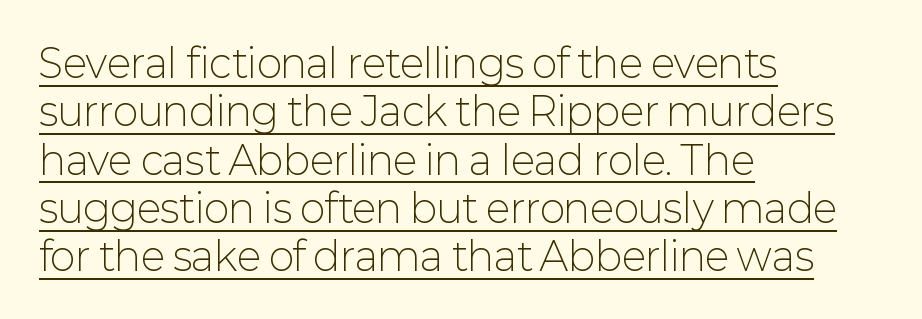
{"serif": "no", "italic": "no", "bold": "no", "weight": "light", "width": "normal", "stroke_contrast": "low", "x_height": "medium", "monospaced": "no", "underline": "yes", "align": "left", "line_spacing_ratio": 1.24, "letter_spacing": "normal", "letter_spacing_em": 0.0, "glyph_px": 39}
